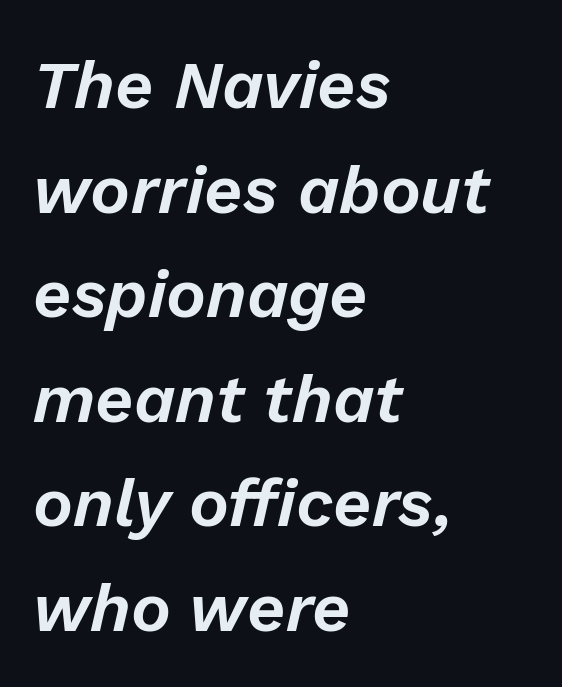
{"italic": "yes", "lean": "right", "slant_degrees": 13, "width": "normal", "stroke_contrast": "low", "x_height": "medium", "monospaced": "no", "underline": "no", "align": "left", "line_spacing": "normal", "line_spacing_ratio": 1.56, "letter_spacing": "normal", "letter_spacing_em": 0.0, "glyph_px": 67}
